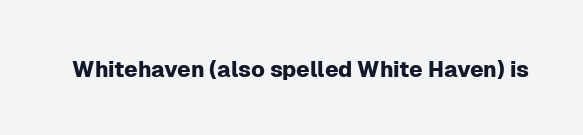
Q: Is the text italic (slanted)? A: No, it is upright.
Q: Is the text underlined? A: No.
Q: Is the spacing between letters normal or unusually wide? A: Normal.
